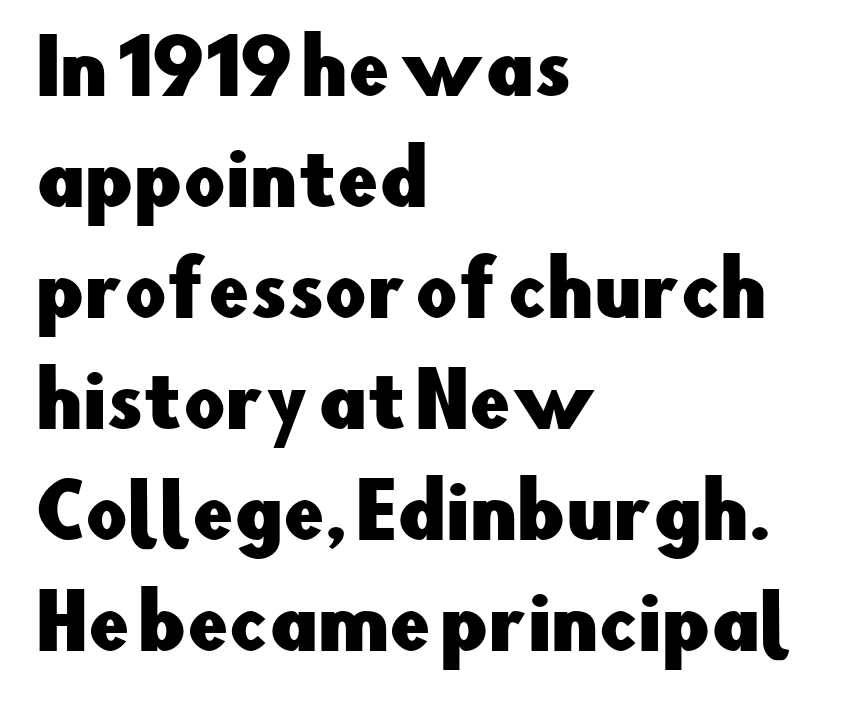
The rendering keeps characters at their native spacing. Descenders hang freely into open space. Each letter's strokes conclude bluntly, with no projecting serifs. Italic? Not at all — the glyphs are vertical. What's the leading like? Ordinary, nothing unusual. Short and long lines alike share a common starting point at left.
